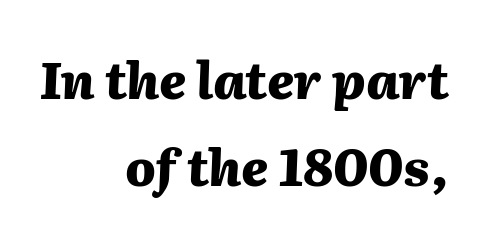
Character widths vary here, with narrow letters taking less room than wide ones. The rendering applies a slant to the glyphs. Observe the ordinary spacing: letters are neighbours, not strangers. No word sits above an underline. Caption: bold face, heavy strokes. Every row of glyphs terminates at an identical x-position on the right.
